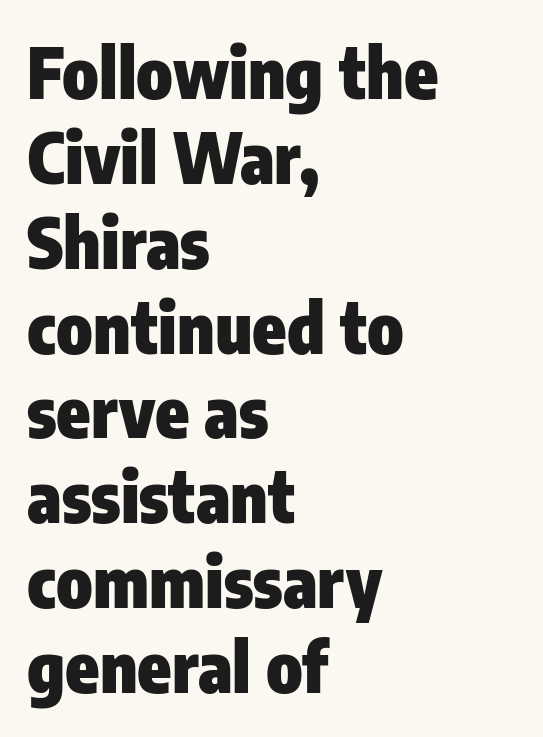
{"serif": "no", "italic": "no", "bold": "yes", "weight": "heavy", "width": "condensed", "stroke_contrast": "low", "x_height": "medium", "monospaced": "no", "underline": "no", "align": "left", "line_spacing_ratio": 1.23, "letter_spacing": "normal", "letter_spacing_em": 0.0, "glyph_px": 69}
